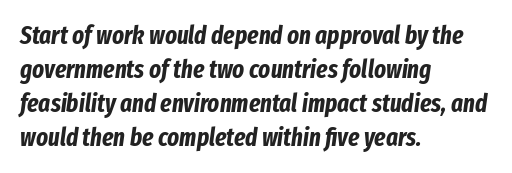
{"italic": "yes", "lean": "right", "slant_degrees": 8, "bold": "yes", "underline": "no", "align": "left", "line_spacing": "normal", "line_spacing_ratio": 1.36, "letter_spacing": "normal", "letter_spacing_em": 0.0, "glyph_px": 25}
